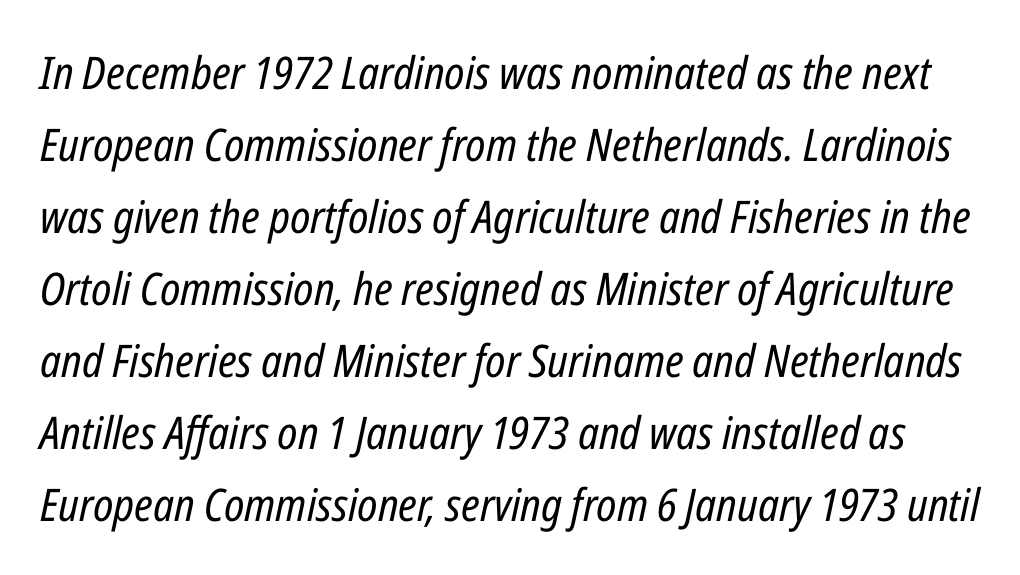
{"italic": "yes", "lean": "right", "slant_degrees": 12, "bold": "no", "weight": "regular", "width": "condensed", "stroke_contrast": "low", "x_height": "medium", "monospaced": "no", "underline": "no", "line_spacing": "normal", "line_spacing_ratio": 1.6, "letter_spacing": "normal", "letter_spacing_em": 0.0, "glyph_px": 45}
